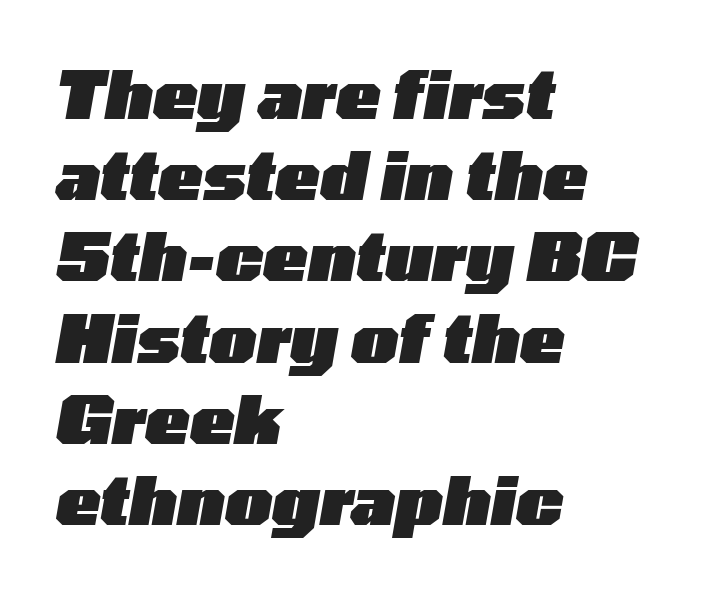
{"italic": "yes", "lean": "right", "slant_degrees": 10, "bold": "yes", "weight": "heavy", "width": "wide", "stroke_contrast": "low", "x_height": "medium", "monospaced": "no", "underline": "no", "align": "left", "line_spacing_ratio": 1.23, "letter_spacing": "normal", "letter_spacing_em": 0.0, "glyph_px": 66}
